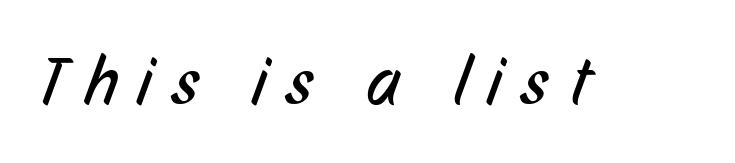
Any mark beneath the type? The region is blank. What kind of face is this? One without serifs — a sans. Here the designer chose a conventional face with non-uniform glyph widths. Spacing between characters has been opened up far beyond the box default. Letters have the restrained weight of plain body copy at most.
